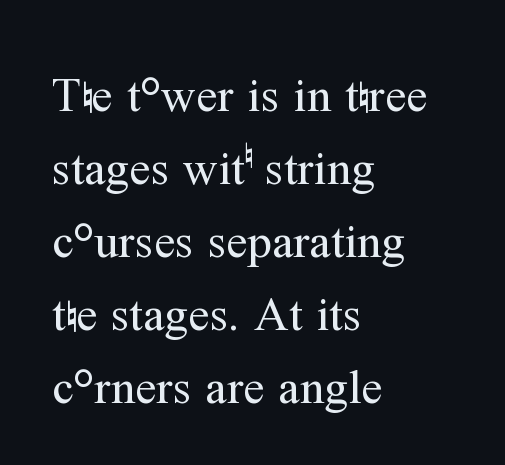
{"serif": "yes", "italic": "no", "bold": "no", "weight": "regular", "width": "normal", "stroke_contrast": "medium", "x_height": "medium", "monospaced": "no", "underline": "no", "align": "left", "line_spacing": "normal", "line_spacing_ratio": 1.52, "letter_spacing": "normal", "letter_spacing_em": 0.0, "glyph_px": 48}
